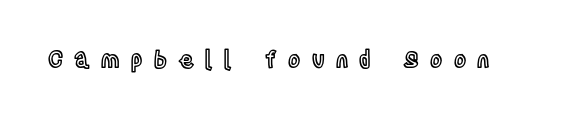
{"italic": "no", "underline": "no", "letter_spacing": "wide", "letter_spacing_em": 0.49, "glyph_px": 23}
